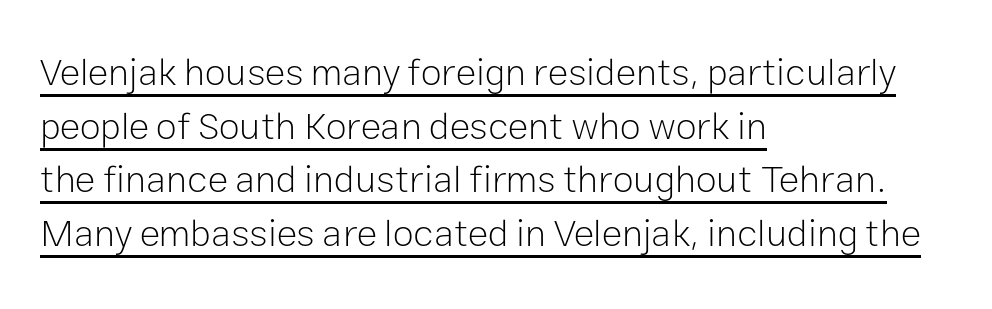
Italic: no, the glyphs are upright roman. This rendering leaves character spacing at its baseline value. You could not count columns in this text — the font is proportionally spaced. The vertical gap from one line to the next is medium.
